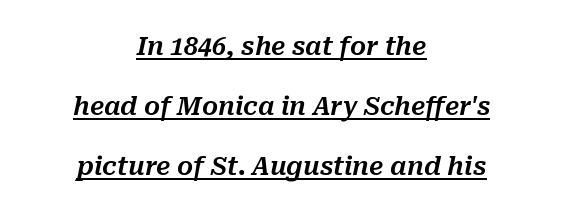
The image shows 25 px text type, italic (leaning right); set centered, loose line spacing (2.4x), normal letter spacing, underlined.
